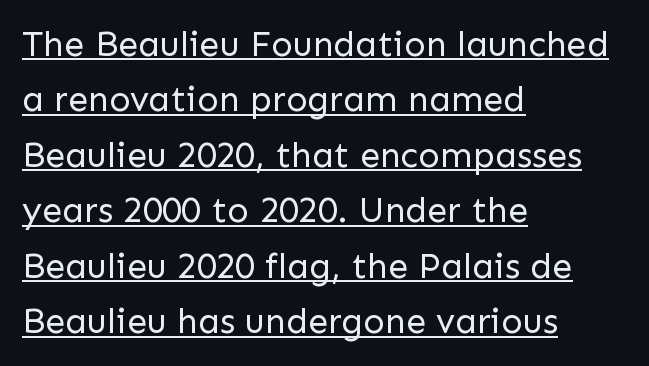
{"serif": "no", "italic": "no", "bold": "no", "weight": "regular", "width": "normal", "stroke_contrast": "low", "x_height": "medium", "monospaced": "no", "underline": "yes", "align": "left", "line_spacing": "normal", "line_spacing_ratio": 1.54, "letter_spacing": "normal", "letter_spacing_em": 0.0, "glyph_px": 36}
